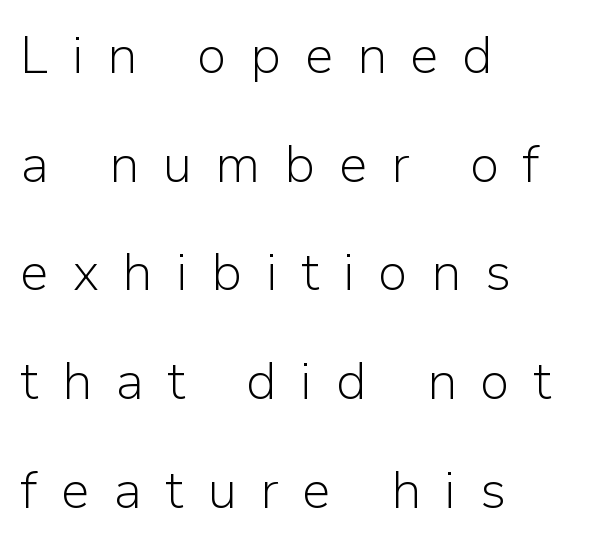
{"serif": "no", "italic": "no", "bold": "no", "weight": "light", "width": "normal", "stroke_contrast": "low", "x_height": "medium", "monospaced": "no", "underline": "no", "align": "left", "line_spacing": "loose", "line_spacing_ratio": 2.09, "letter_spacing": "wide", "letter_spacing_em": 0.45, "glyph_px": 52}
